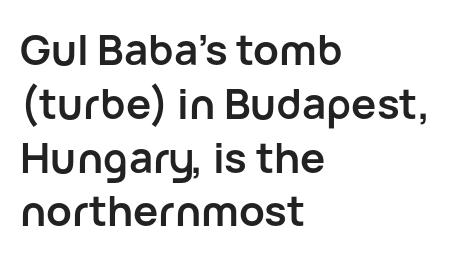
{"serif": "no", "italic": "no", "bold": "yes", "weight": "semibold", "width": "normal", "stroke_contrast": "low", "x_height": "medium", "monospaced": "no", "underline": "no", "align": "left", "line_spacing": "normal", "line_spacing_ratio": 1.28, "letter_spacing": "normal", "letter_spacing_em": 0.0, "glyph_px": 42}
